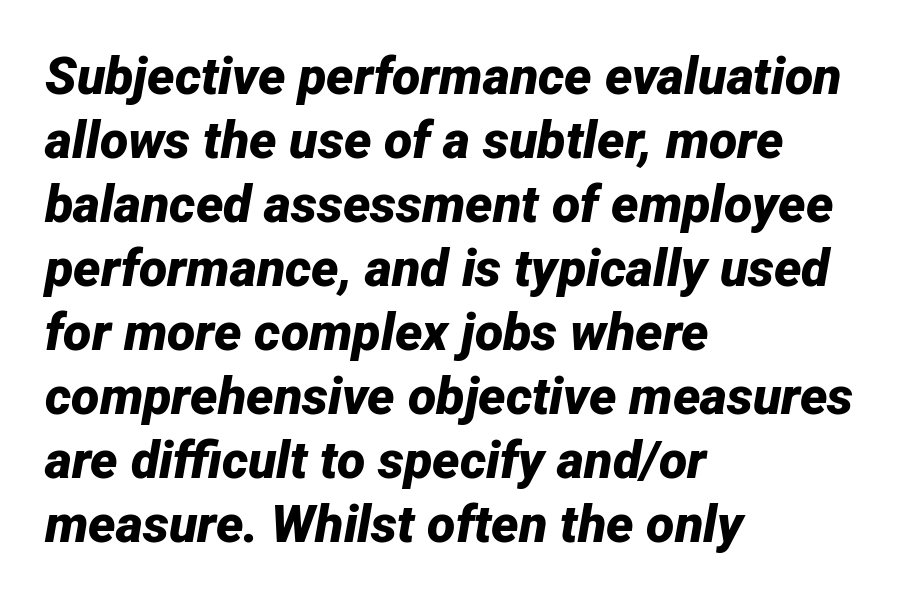
The image shows 52 px bold type, italic (leaning right); set left-aligned, line spacing 1.23x, normal letter spacing, not underlined; low stroke contrast and a medium x-height.
